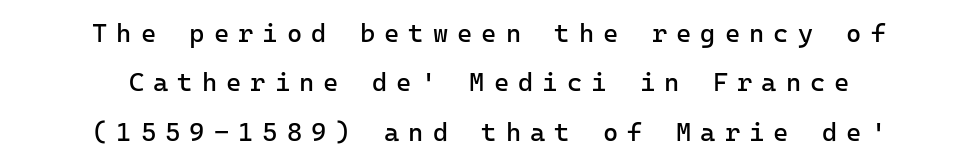
Nobody drew a line under any word here. Leading: increased. Line starts and ends both wander, symmetrically. The lettering holds an erect, upright posture throughout.
